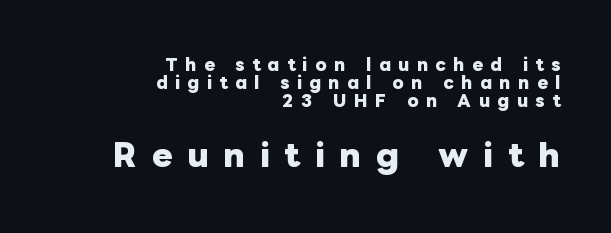
A typesetter would call this heavily tracked-out type. Nobody drew a line under any word here. This sample trades vertical openness for compactness between lines. This sample is right-justified, so line beginnings fall wherever the words allow. Tall strokes in this sample are plumb rather than angled.
